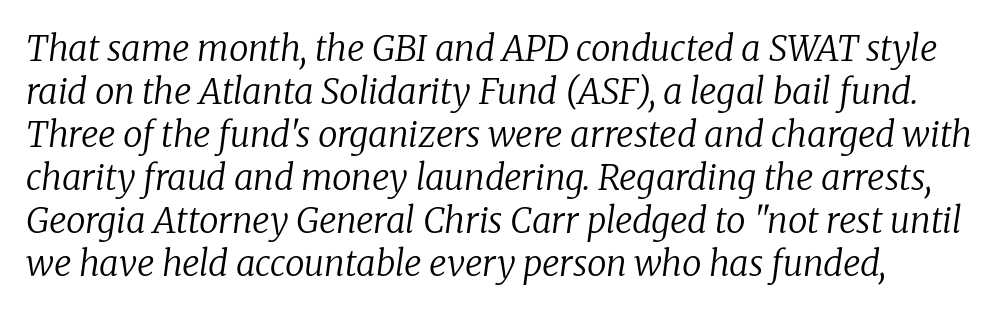
{"serif": "yes", "italic": "yes", "lean": "right", "slant_degrees": 8, "bold": "no", "weight": "regular", "width": "normal", "stroke_contrast": "low", "x_height": "medium", "monospaced": "no", "underline": "no", "line_spacing_ratio": 1.23, "letter_spacing": "normal", "letter_spacing_em": 0.0, "glyph_px": 35}
